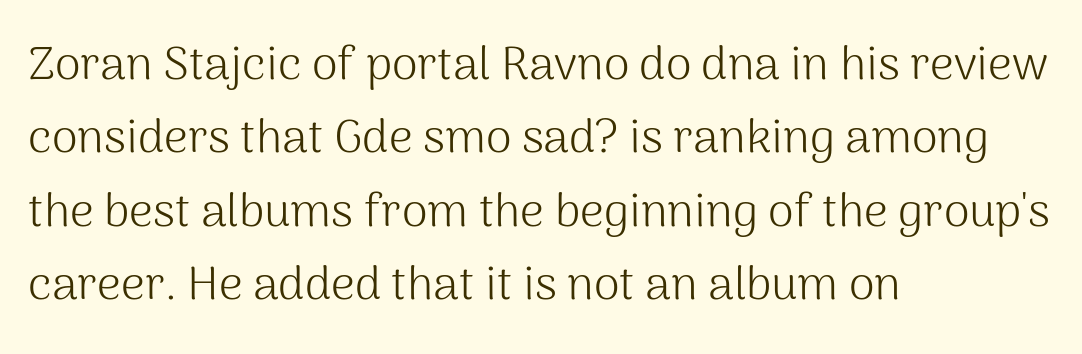
Each letter keeps its own natural width here, so spacing adapts to shape. Are there feet on the stems? There aren't — it's a sans. No heavy texture on the line: the type isn't bold. The specimen omits any rule beneath the text block's lines. Spacing between characters is what you'd get straight out of the box. Does the lettering tilt? It doesn't — this is upright.
